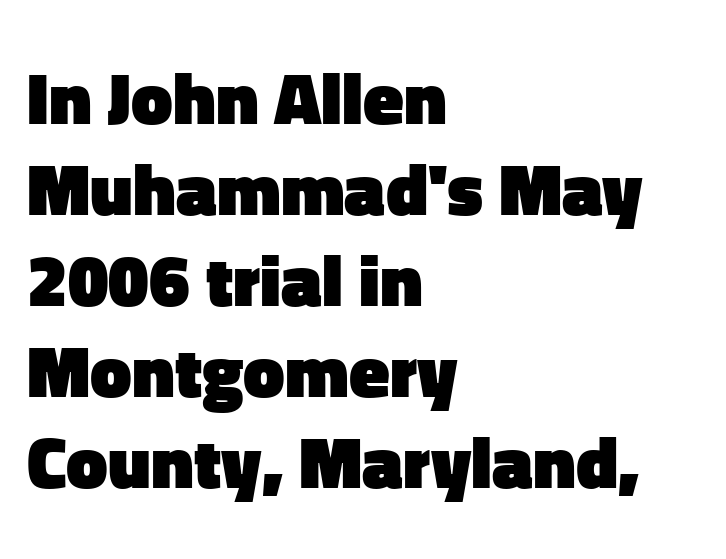
Has an underline been added? It has not. The characters look thick and weighty, a clear bold. The setting favours the left margin, as ordinary paragraphs usually do. The letterforms sit shoulder to shoulder at normal distance. Is this a fixed-width face? No — the glyphs have proportional, varying widths.
